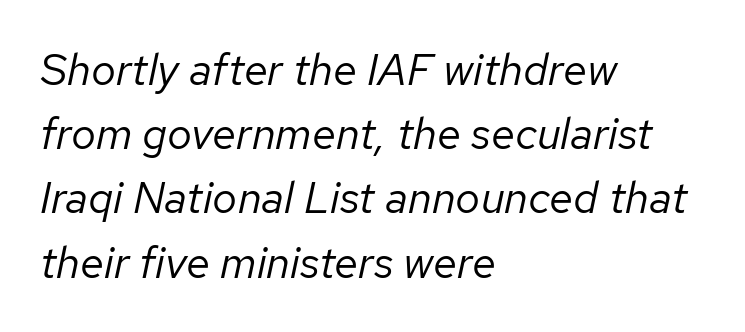
{"italic": "yes", "lean": "right", "slant_degrees": 12, "bold": "no", "weight": "regular", "width": "normal", "stroke_contrast": "low", "x_height": "medium", "monospaced": "no", "underline": "no", "align": "left", "line_spacing": "normal", "line_spacing_ratio": 1.46, "letter_spacing": "normal", "letter_spacing_em": 0.0, "glyph_px": 44}
